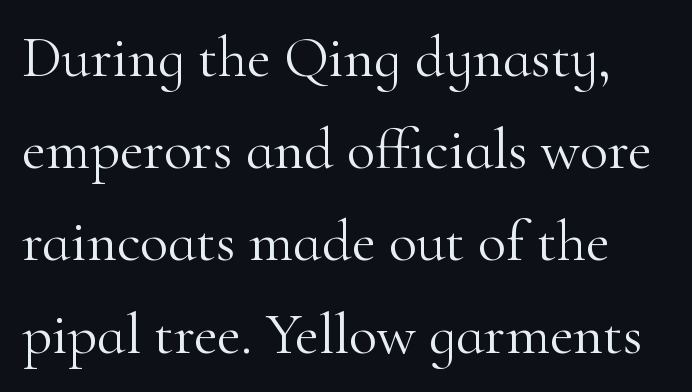
The image shows 58 px light serif type, upright; set normal line spacing (1.59x), normal letter spacing, not underlined; high stroke contrast and a small x-height.
